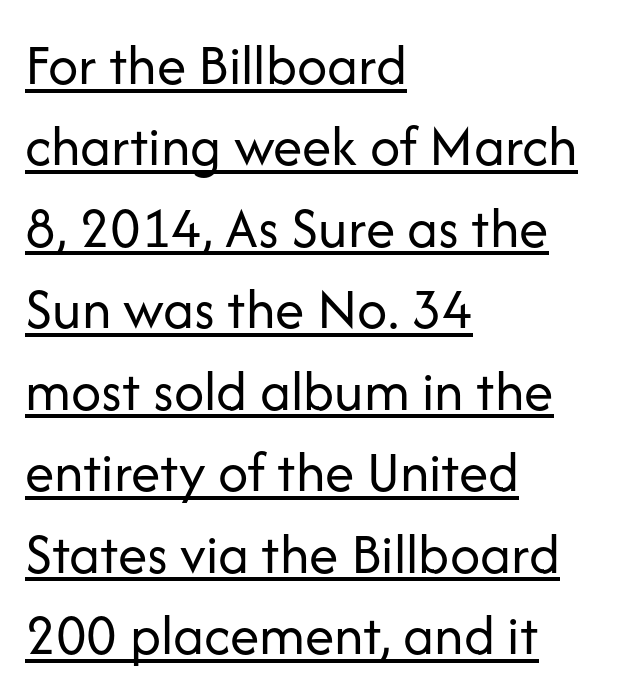
{"serif": "no", "italic": "no", "bold": "no", "weight": "regular", "width": "normal", "stroke_contrast": "low", "x_height": "medium", "monospaced": "no", "underline": "yes", "align": "left", "line_spacing": "normal", "line_spacing_ratio": 1.38, "letter_spacing": "normal", "letter_spacing_em": 0.0, "glyph_px": 59}
